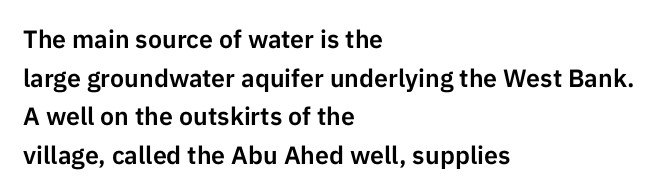
{"italic": "no", "underline": "no", "align": "left", "line_spacing": "normal", "line_spacing_ratio": 1.55, "letter_spacing": "normal", "letter_spacing_em": 0.0, "glyph_px": 25}
